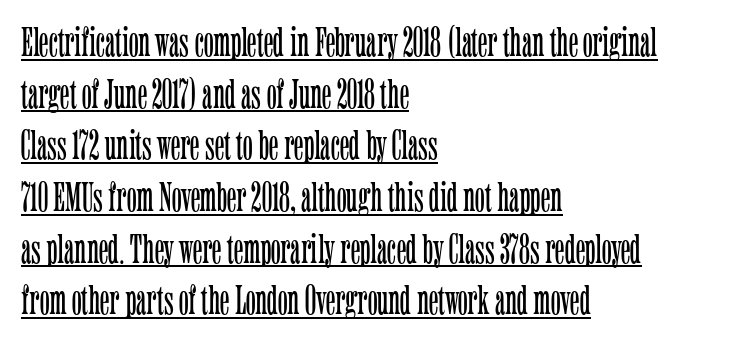
This rendering leaves character spacing at its baseline value. These glyphs show unthickened strokes, regular width or finer. Here the designer chose a conventional face with non-uniform glyph widths. Unlike a clean sans, this face finishes its strokes with serifs. Underlining? Definitely there. The letters stand straight up with perfectly vertical stems.
